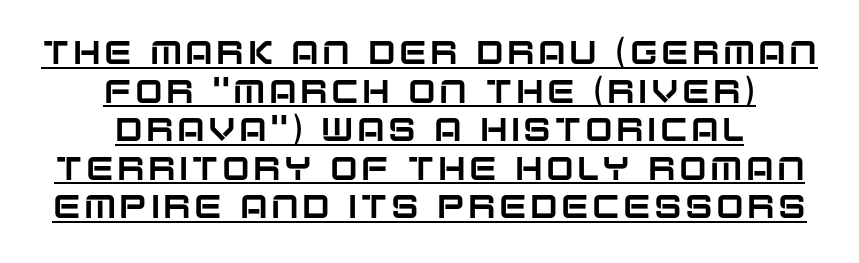
Is the block centered? Yes — each line is placed symmetrically about the middle. The rendering shows plain stroke endings on the letterforms — a sans-serif design. Each letter keeps its own natural width here, so spacing adapts to shape. This sample carries an underscore along the baseline area. Vertical strokes here are truly vertical.
